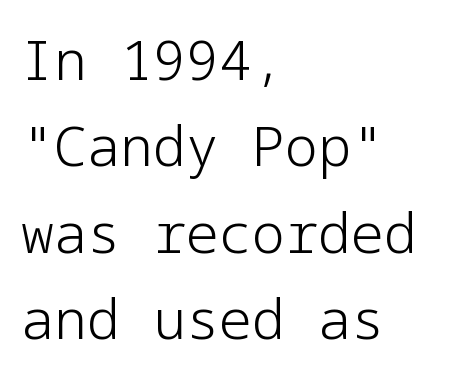
The image shows 55 px light sans-serif type, upright; set left-aligned, normal line spacing (1.57x), normal letter spacing, not underlined; low stroke contrast and a medium x-height.
